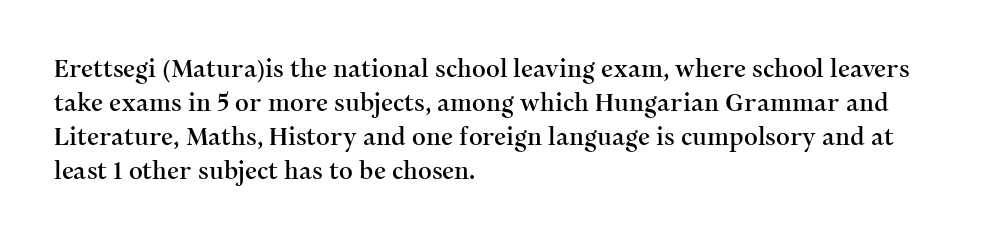
Here the glyphs are tracked normally, forming tight word shapes. A typesetter would call this leading conventional body-copy spacing. Descenders hang freely into open space. Typeset ragged right — the left edge is the straight one. Posture: upright roman.
